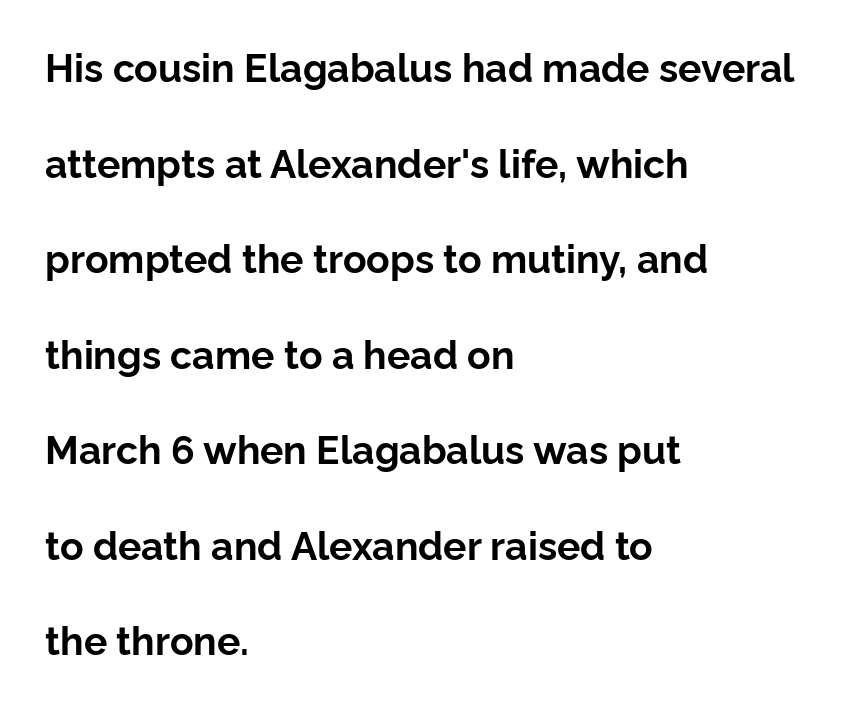
The image shows 39 px bold sans-serif type, upright; set left-aligned, loose line spacing (2.45x), normal letter spacing, not underlined; low stroke contrast and a medium x-height.
